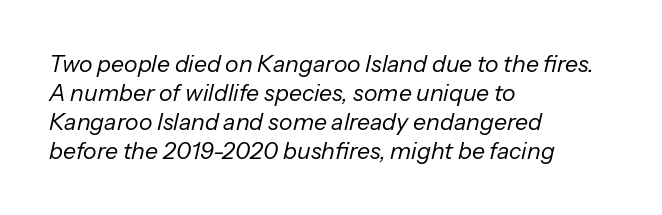
{"italic": "yes", "lean": "right", "slant_degrees": 13, "bold": "no", "underline": "no", "align": "left", "line_spacing": "normal", "line_spacing_ratio": 1.26, "letter_spacing": "normal", "letter_spacing_em": 0.0, "glyph_px": 23}
